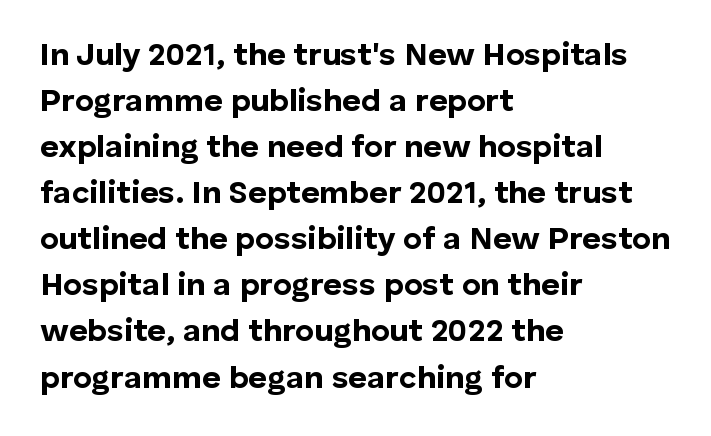
{"serif": "no", "italic": "no", "bold": "yes", "weight": "bold", "width": "normal", "stroke_contrast": "low", "x_height": "medium", "monospaced": "no", "underline": "no", "align": "left", "line_spacing": "normal", "line_spacing_ratio": 1.44, "letter_spacing": "normal", "letter_spacing_em": 0.0, "glyph_px": 32}
